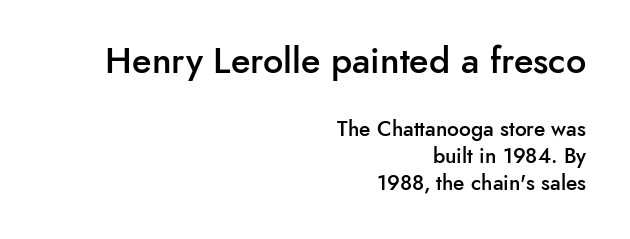
The rendering uses natural spacing where letterforms have individual widths. Compared with typical paragraphs, the rows here are spaced about the same. A typesetter would call this zero additional tracking. This is sans-serif lettering, the kind often seen on screens and signage.
